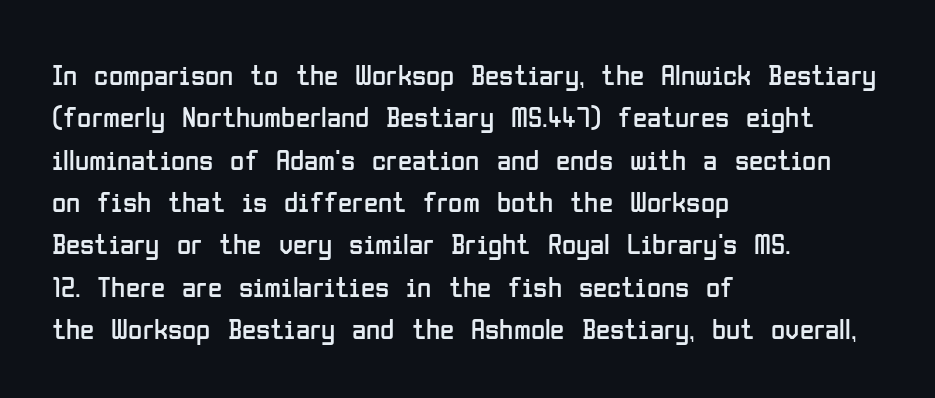
The image shows 29 px regular-weight, condensed sans-serif type, upright; set left-aligned, normal line spacing (1.46x), normal letter spacing, not underlined; low stroke contrast and a medium x-height.
